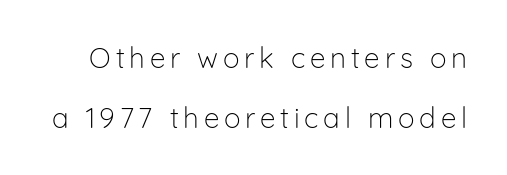
A typesetter would call this proportional, since set widths differ per character. The area under the type is left untouched. The passage shown is not bold in any degree. Look at the bottom of the vertical strokes: they stop flat, with no serifs.
